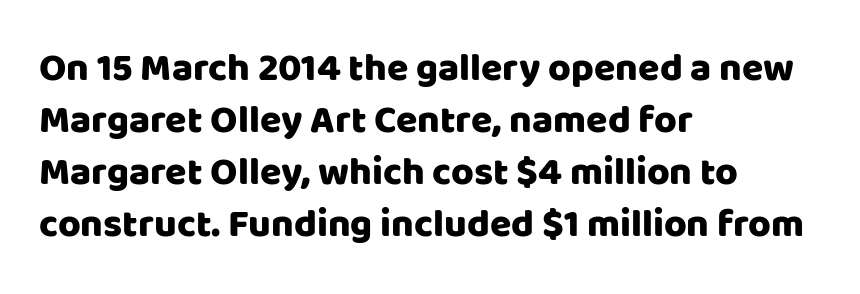
Q: Is the text italic (slanted)? A: No, it is upright.
Q: Is the typeface a serif or a sans-serif typeface? A: Sans-serif.
Q: Is the text underlined? A: No.
Q: How is the paragraph aligned? A: Left-aligned.
Q: Is the spacing between letters normal or unusually wide? A: Normal.
Q: Is the spacing between lines tight, normal or loose? A: Normal.
Q: Width (condensed, normal, or wide)? A: Normal.
Q: Stroke contrast? A: Low.
Q: x-height? A: Large.
Q: Monospaced? A: No.
